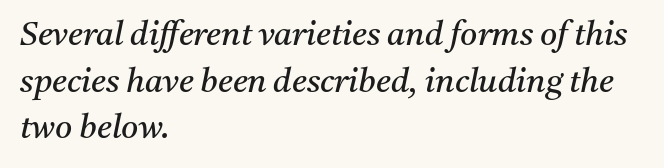
The image shows 33 px regular-weight serif type, italic (leaning right); set left-aligned, normal line spacing (1.41x), normal letter spacing, not underlined; medium stroke contrast and a medium x-height.
